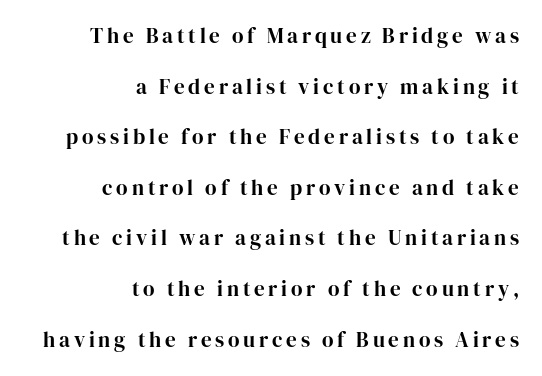
Q: Is the text italic (slanted)? A: No, it is upright.
Q: Is the text underlined? A: No.
Q: How is the paragraph aligned? A: Right-aligned.
Q: Is the spacing between lines tight, normal or loose? A: Loose.
